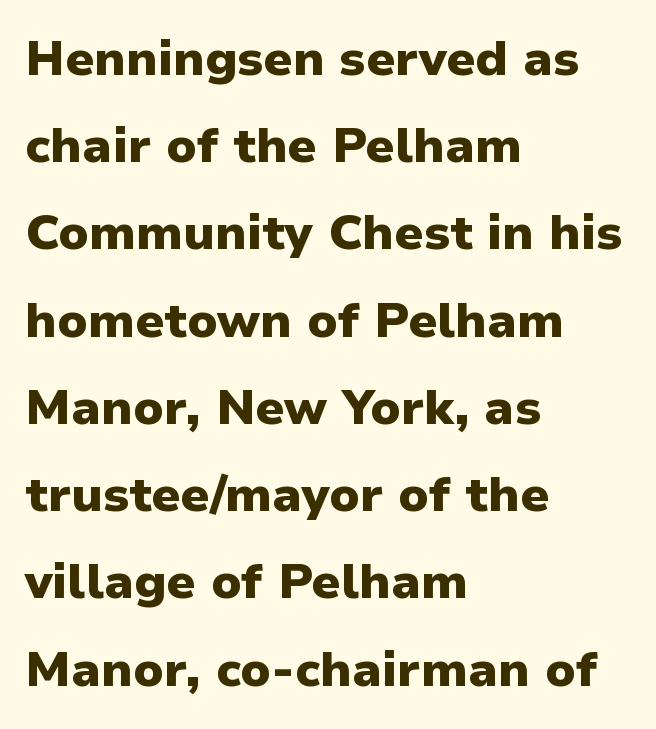
Q: Is the text bold? A: Yes.
Q: Is the text italic (slanted)? A: No, it is upright.
Q: Is the typeface a serif or a sans-serif typeface? A: Sans-serif.
Q: Is the text underlined? A: No.
Q: How is the paragraph aligned? A: Left-aligned.
Q: Is the spacing between letters normal or unusually wide? A: Normal.
Q: Width (condensed, normal, or wide)? A: Normal.
Q: Stroke contrast? A: Low.
Q: x-height? A: Medium.
Q: Monospaced? A: No.
